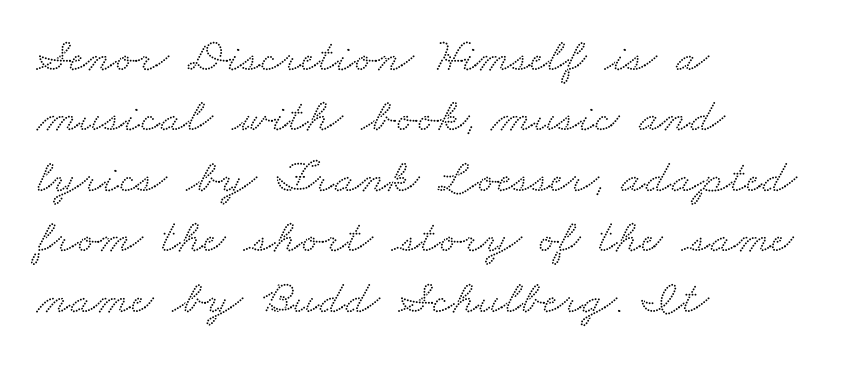
{"serif": "yes", "width": "wide", "stroke_contrast": "medium", "x_height": "small", "monospaced": "no", "underline": "no", "align": "left", "line_spacing": "normal", "line_spacing_ratio": 1.26, "letter_spacing": "normal", "letter_spacing_em": 0.0, "glyph_px": 48}
